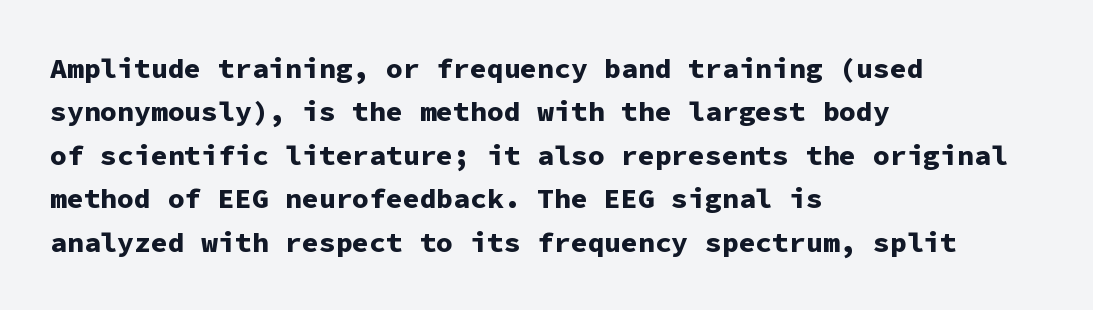
The image shows 28 px bold sans-serif type, upright, monospaced; set left-aligned, normal line spacing (1.55x), normal letter spacing, not underlined; low stroke contrast and a medium x-height.
